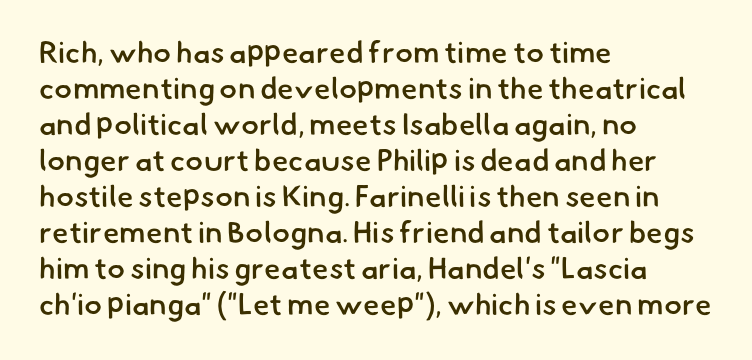
The image shows 30 px semibold sans-serif type; set left-aligned, line spacing 1.2x, normal letter spacing, not underlined; low stroke contrast and a small x-height.
